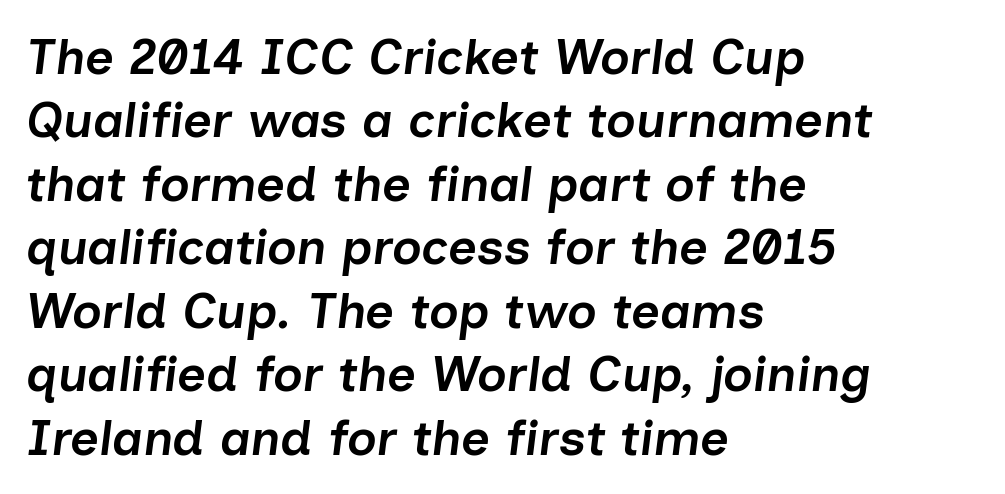
The image shows 50 px semibold type, italic (leaning right); set left-aligned, normal line spacing (1.27x), normal letter spacing, not underlined; low stroke contrast and a medium x-height.
